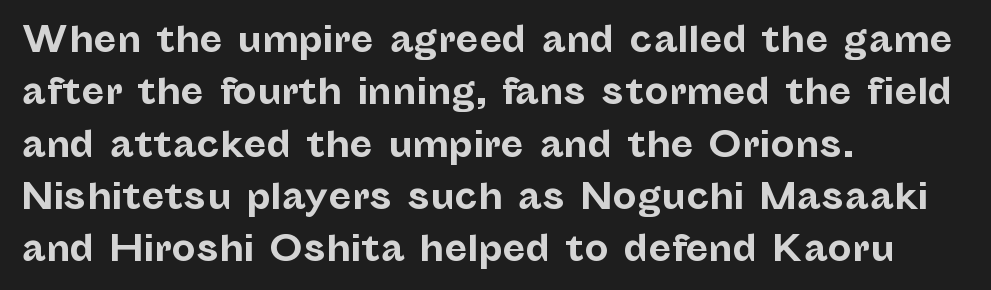
Q: Is the text bold? A: Yes.
Q: Is the text italic (slanted)? A: No, it is upright.
Q: Is the typeface a serif or a sans-serif typeface? A: Sans-serif.
Q: Is the text underlined? A: No.
Q: How is the paragraph aligned? A: Left-aligned.
Q: Is the spacing between letters normal or unusually wide? A: Normal.
Q: Is the spacing between lines tight, normal or loose? A: Normal.
Q: Width (condensed, normal, or wide)? A: Normal.
Q: Stroke contrast? A: Low.
Q: x-height? A: Medium.
Q: Monospaced? A: No.
